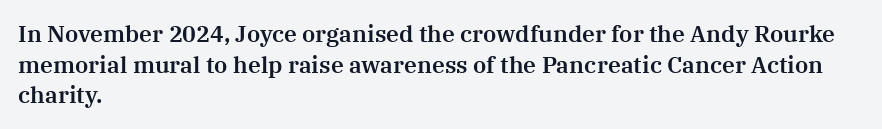
A typesetter would call this leading conventional body-copy spacing. No italicization has been applied; the sample stays upright. Tracking value appears to be zero — textbook default spacing. Short and long lines alike share a common starting point at left. Decoration check: the copy has no underline.
